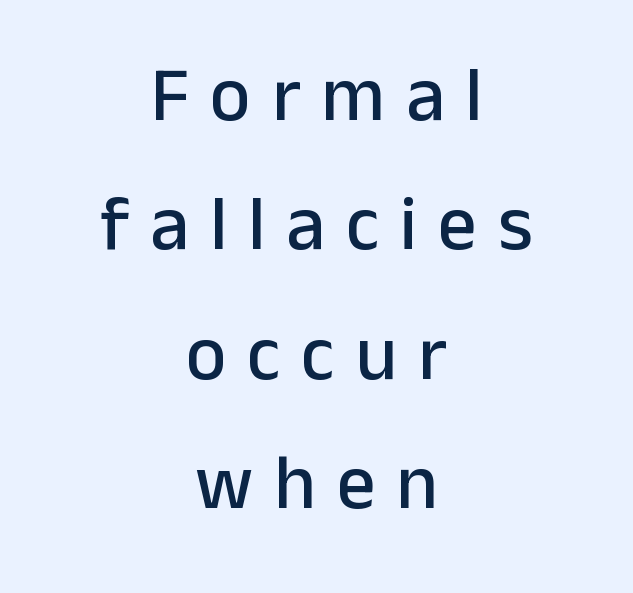
{"serif": "no", "italic": "no", "width": "normal", "stroke_contrast": "low", "x_height": "medium", "monospaced": "no", "underline": "no", "align": "center", "line_spacing": "normal", "line_spacing_ratio": 1.68, "letter_spacing": "wide", "letter_spacing_em": 0.27, "glyph_px": 77}
